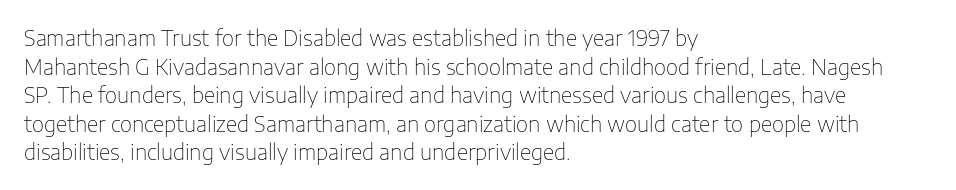
Line beginnings align vertically; line endings do not. Whoever set this chose a conventional vertical rhythm. Stroke mass is kept to a normal reading level or below. Nobody touched the tracking dial on this one.
